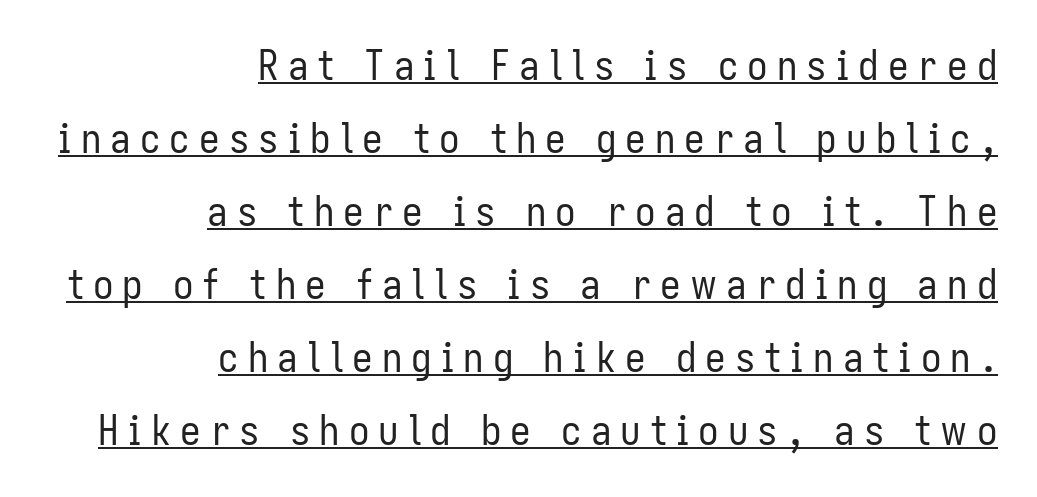
Q: Is the text bold? A: No.
Q: Is the text italic (slanted)? A: No, it is upright.
Q: Is the typeface a serif or a sans-serif typeface? A: Sans-serif.
Q: Is the text underlined? A: Yes.
Q: How is the paragraph aligned? A: Right-aligned.
Q: Is the spacing between letters normal or unusually wide? A: Unusually wide.
Q: Width (condensed, normal, or wide)? A: Condensed.
Q: Stroke contrast? A: Low.
Q: x-height? A: Medium.
Q: Monospaced? A: No.
